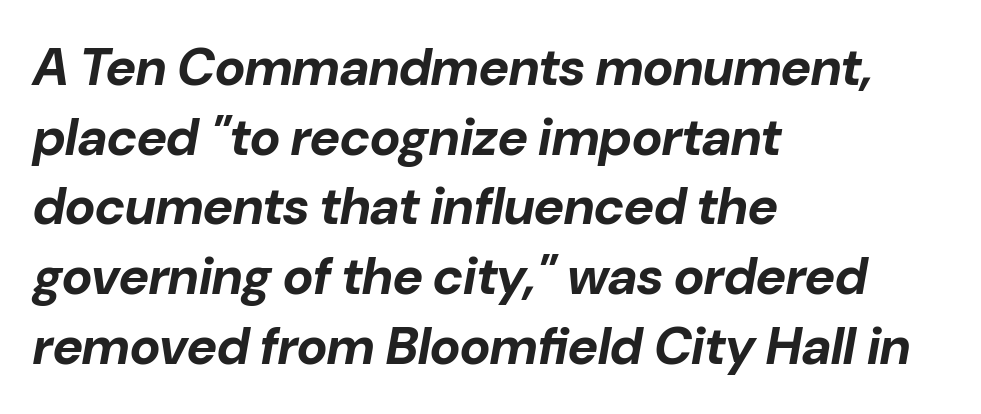
Only glyphs here, with clear space below each row. Compared with ordinary roman type, these characters are visibly tilted. A student would call this left alignment; a typographer would say flush left, rag right. Leading: standard. Strong, thick strokes mark this as bold type. Inter-character spacing is left at the font's built-in metrics.
